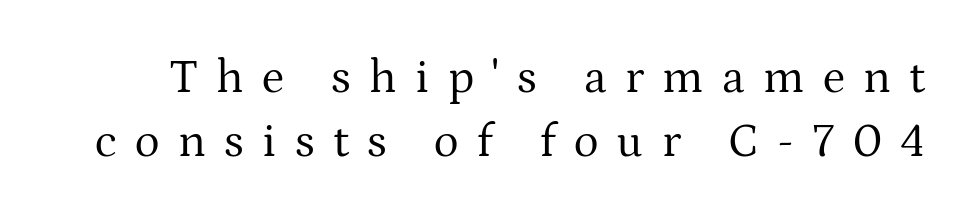
Q: Is the text bold? A: No.
Q: Is the text italic (slanted)? A: No, it is upright.
Q: Is the typeface a serif or a sans-serif typeface? A: Serif.
Q: Is the text underlined? A: No.
Q: Is the spacing between letters normal or unusually wide? A: Unusually wide.
Q: Is the spacing between lines tight, normal or loose? A: Normal.
Q: Width (condensed, normal, or wide)? A: Normal.
Q: Stroke contrast? A: Medium.
Q: x-height? A: Medium.
Q: Monospaced? A: No.
